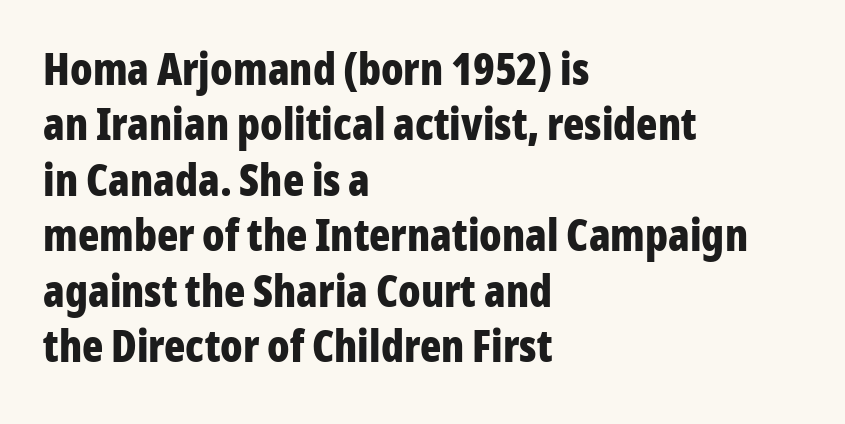
{"serif": "no", "italic": "no", "bold": "yes", "weight": "bold", "width": "condensed", "stroke_contrast": "low", "x_height": "medium", "monospaced": "no", "underline": "no", "align": "left", "line_spacing": "normal", "line_spacing_ratio": 1.26, "letter_spacing": "normal", "letter_spacing_em": 0.0, "glyph_px": 44}
